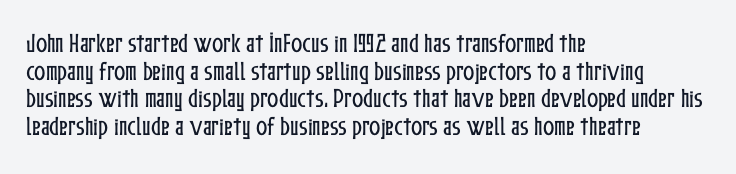
Every character sits straight up, as roman type does. Decoration check: the copy has no underline. A normal amount of white space separates one row of letters from the next. The passage shown has conventional tracking throughout.
